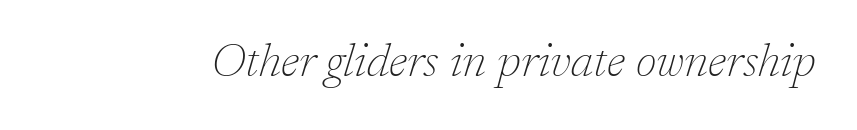
Q: Is the text bold? A: No.
Q: Is the text italic (slanted)? A: Yes, it leans right by about 17 degrees.
Q: Is the typeface a serif or a sans-serif typeface? A: Serif.
Q: Is the text underlined? A: No.
Q: Is the spacing between letters normal or unusually wide? A: Normal.
Q: Width (condensed, normal, or wide)? A: Normal.
Q: Stroke contrast? A: Low.
Q: x-height? A: Medium.
Q: Monospaced? A: No.
